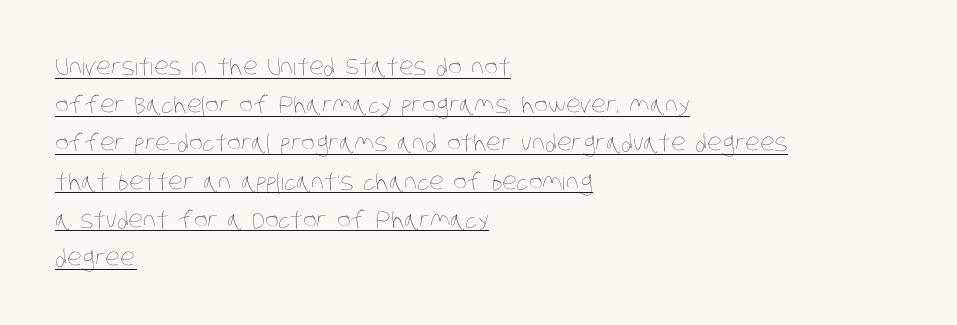
Q: Is the text bold? A: No.
Q: Is the text underlined? A: Yes.
Q: How is the paragraph aligned? A: Left-aligned.
Q: Is the spacing between letters normal or unusually wide? A: Normal.
Q: Is the spacing between lines tight, normal or loose? A: Normal.
